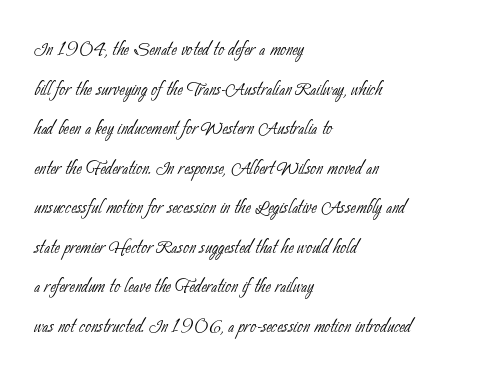
Q: Is the text bold? A: No.
Q: Is the text underlined? A: No.
Q: How is the paragraph aligned? A: Left-aligned.
Q: Is the spacing between letters normal or unusually wide? A: Normal.
Q: Is the spacing between lines tight, normal or loose? A: Normal.
